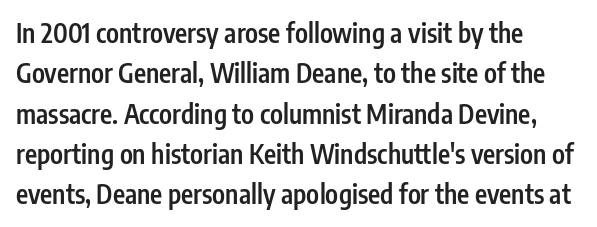
The image shows 26 px text type, upright; set left-aligned, normal line spacing (1.55x), normal letter spacing, not underlined.
